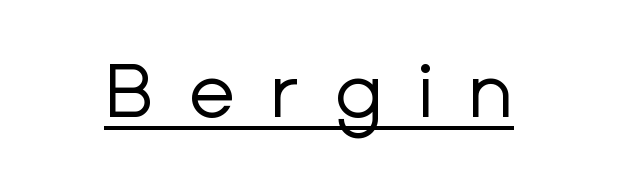
The image shows 77 px regular-weight sans-serif type, upright; set unusually wide letter spacing (+0.45 em), underlined; low stroke contrast and a medium x-height.
